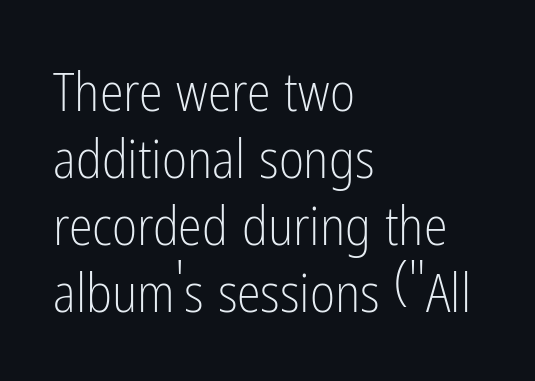
The image shows 54 px light, condensed sans-serif type, upright; set left-aligned, line spacing 1.24x, normal letter spacing, not underlined; low stroke contrast and a medium x-height.
